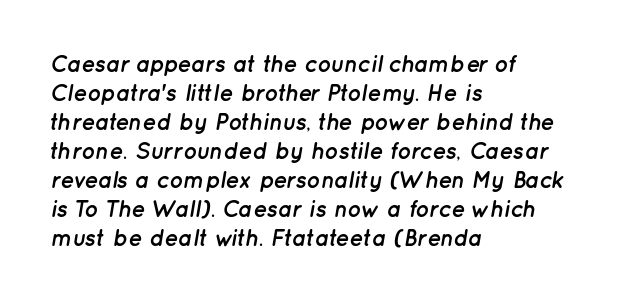
The passage shown is emphatically bold. The space directly below the letters is spotless. Spacing between characters is what you'd get straight out of the box. Successive baselines arrive at the customary interval. Alignment: flush left.
